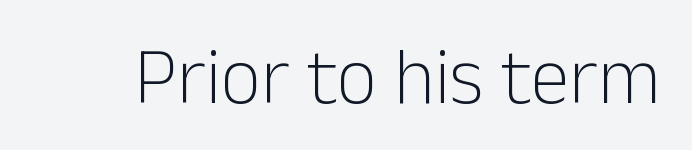
{"serif": "no", "italic": "no", "bold": "no", "weight": "light", "width": "normal", "stroke_contrast": "low", "x_height": "medium", "monospaced": "no", "underline": "no", "letter_spacing": "normal", "letter_spacing_em": 0.0, "glyph_px": 79}
